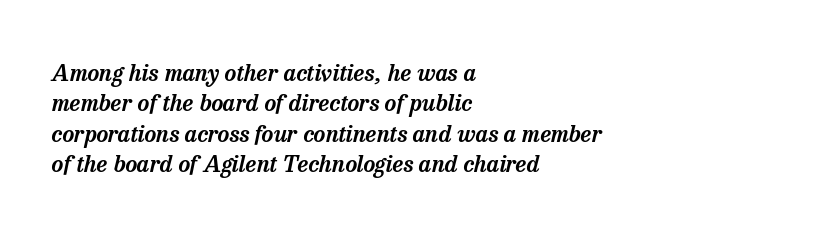
Each row of text sits above clean, open space. The face used here is rendered with its standard letterfit. Reading down the block, your eye returns to a fixed left position each line. The whole block is typeset with a tilt. Quick note: interline space is typical.
